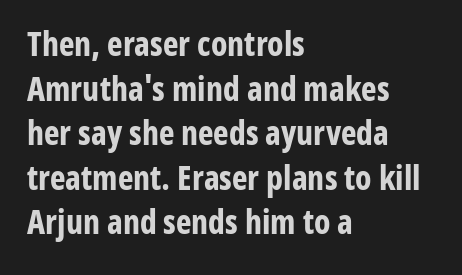
Q: Is the text bold? A: Yes.
Q: Is the text italic (slanted)? A: No, it is upright.
Q: Is the typeface a serif or a sans-serif typeface? A: Sans-serif.
Q: Is the text underlined? A: No.
Q: How is the paragraph aligned? A: Left-aligned.
Q: Is the spacing between letters normal or unusually wide? A: Normal.
Q: Is the spacing between lines tight, normal or loose? A: Normal.
Q: Width (condensed, normal, or wide)? A: Condensed.
Q: Stroke contrast? A: Low.
Q: x-height? A: Medium.
Q: Monospaced? A: No.
